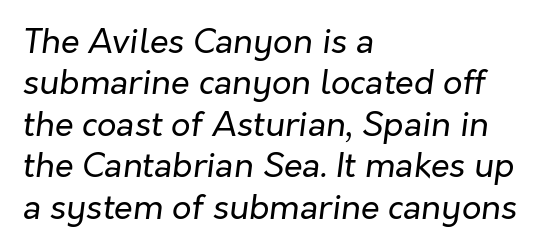
{"italic": "yes", "lean": "right", "slant_degrees": 7, "bold": "no", "weight": "regular", "width": "normal", "stroke_contrast": "low", "x_height": "medium", "monospaced": "no", "underline": "no", "align": "left", "line_spacing_ratio": 1.22, "letter_spacing": "normal", "letter_spacing_em": 0.0, "glyph_px": 34}
